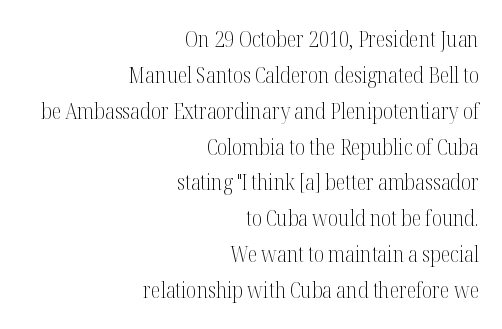
{"italic": "no", "bold": "no", "underline": "no", "align": "right", "line_spacing": "normal", "line_spacing_ratio": 1.63, "letter_spacing": "normal", "letter_spacing_em": 0.0, "glyph_px": 22}
